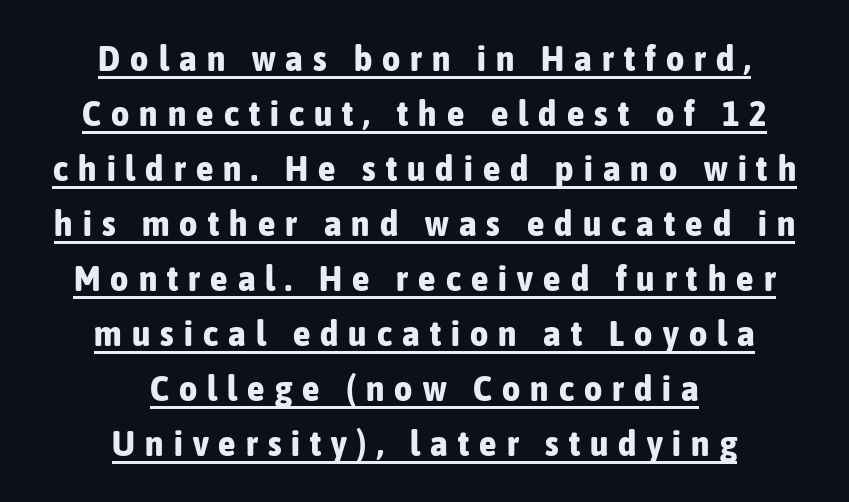
{"serif": "no", "italic": "no", "bold": "yes", "weight": "bold", "width": "condensed", "stroke_contrast": "low", "x_height": "medium", "monospaced": "no", "underline": "yes", "align": "center", "line_spacing": "normal", "line_spacing_ratio": 1.57, "letter_spacing": "wide", "letter_spacing_em": 0.29, "glyph_px": 35}
